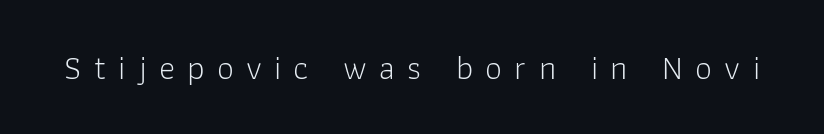
Is this a fixed-width face? No — the glyphs have proportional, varying widths. A sans-serif font was chosen for this passage. Unbolded letterforms with no extra heft. This sample uses an upright cut, with every glyph sitting square on the baseline. The passage shown has open, widely tracked lettering throughout.
